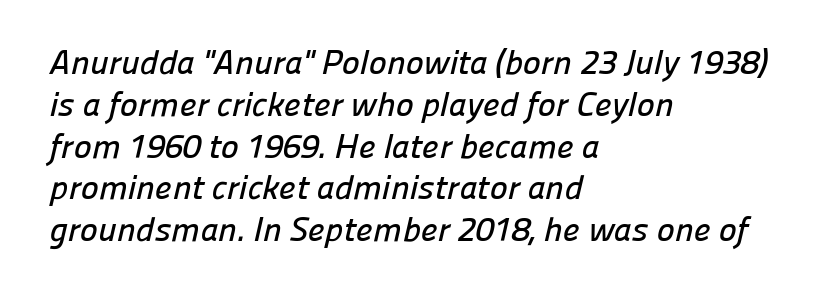
The image shows 34 px sans-serif type; set left-aligned, line spacing 1.23x, normal letter spacing, not underlined; low stroke contrast and a medium x-height.
